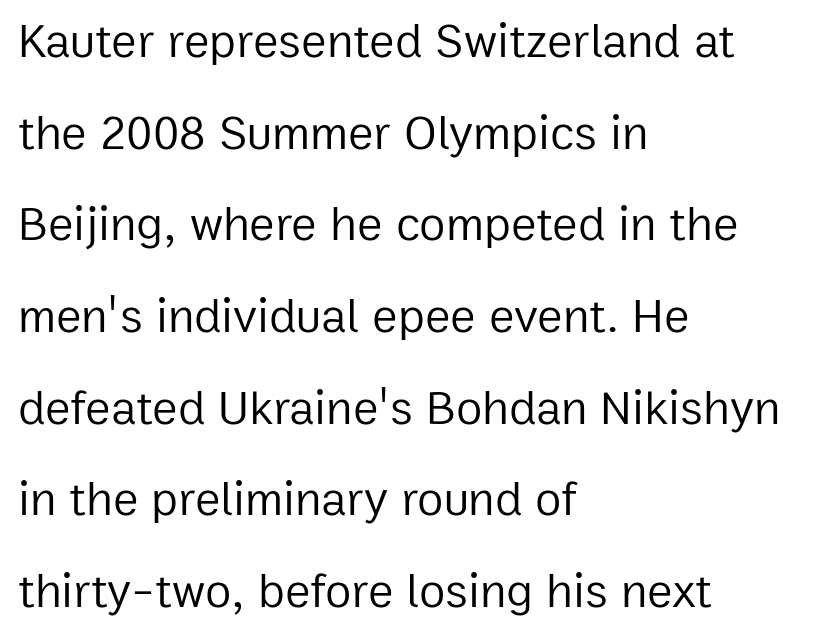
The image shows 48 px regular-weight sans-serif type, upright; set left-aligned, loose line spacing (1.91x), normal letter spacing, not underlined; low stroke contrast and a medium x-height.
